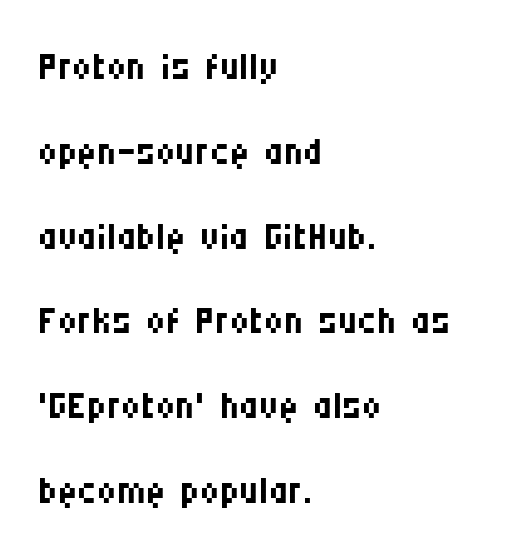
No feet cap the strokes, marking this as sans-serif type. Words float on clear page, feet unadorned. This sample has the flowing, uneven cadence of proportional lettering. Tall strokes in this sample are plumb rather than angled. A quiet, ordinary-to-light weight characterises the typeface. Normally led — the rows are evenly, conventionally spaced.
